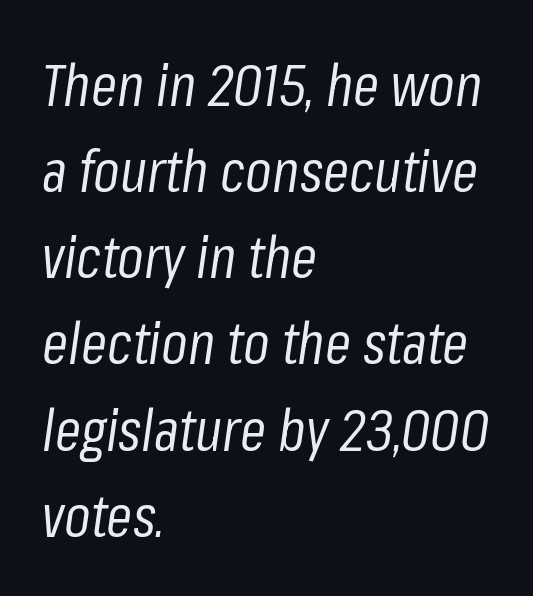
The image shows 59 px regular-weight, condensed type, italic (leaning right); set left-aligned, normal line spacing (1.46x), normal letter spacing, not underlined; low stroke contrast and a medium x-height.
